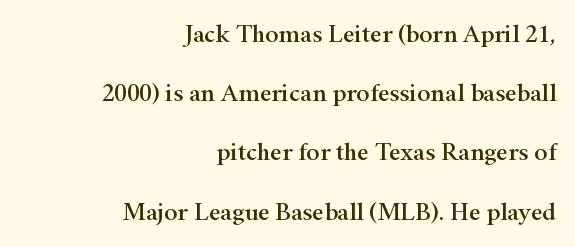
Compared with typical body copy, the letter spacing here is the same. Italic: no, the glyphs are upright roman. A student would call this right alignment; a typographer would say flush right, rag left. Check the space under the baseline: it is left empty. Baseline-to-baseline distance is far greater than the letter height.
